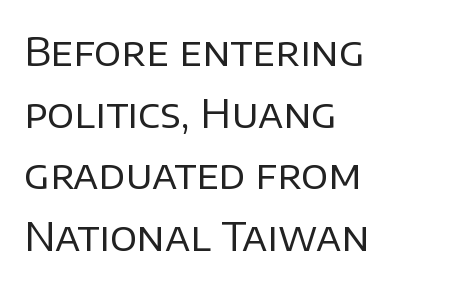
Q: Is the text bold? A: No.
Q: Is the text italic (slanted)? A: No, it is upright.
Q: Is the typeface a serif or a sans-serif typeface? A: Sans-serif.
Q: Is the text underlined? A: No.
Q: How is the paragraph aligned? A: Left-aligned.
Q: Is the spacing between letters normal or unusually wide? A: Normal.
Q: Is the spacing between lines tight, normal or loose? A: Normal.
Q: Width (condensed, normal, or wide)? A: Normal.
Q: Stroke contrast? A: Low.
Q: x-height? A: Large.
Q: Monospaced? A: No.
